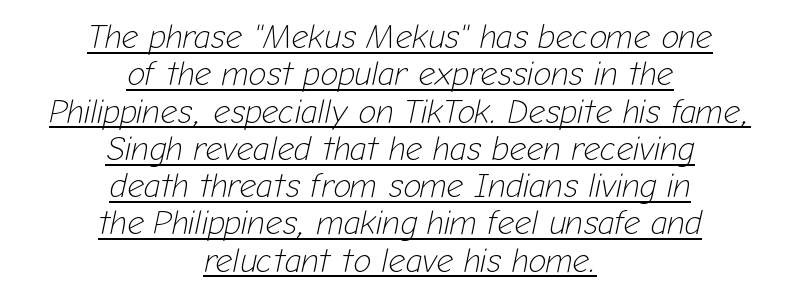
{"italic": "yes", "lean": "right", "slant_degrees": 12, "bold": "no", "weight": "light", "width": "normal", "stroke_contrast": "low", "x_height": "medium", "monospaced": "no", "underline": "yes", "align": "center", "line_spacing": "tight", "line_spacing_ratio": 1.13, "letter_spacing": "normal", "letter_spacing_em": 0.0, "glyph_px": 33}
